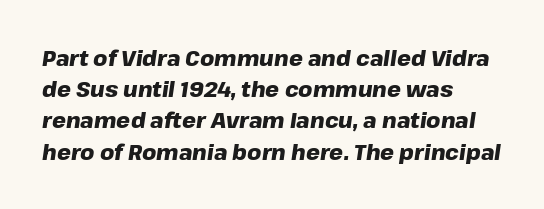
The image shows 22 px bold type, italic (leaning right); set left-aligned, normal line spacing (1.42x), normal letter spacing, not underlined.
